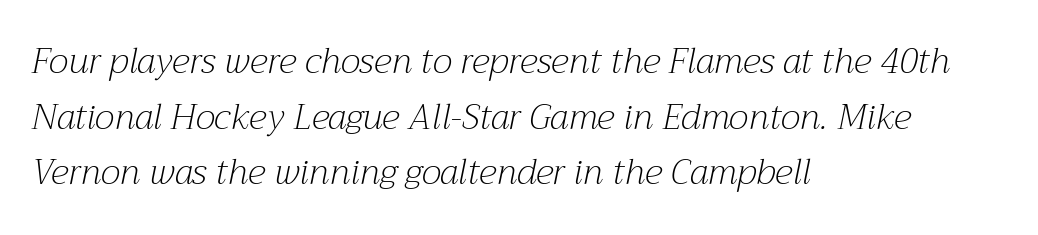
The image shows 35 px light serif type, italic (leaning right); set left-aligned, normal line spacing (1.59x), normal letter spacing, not underlined; medium stroke contrast and a medium x-height.
